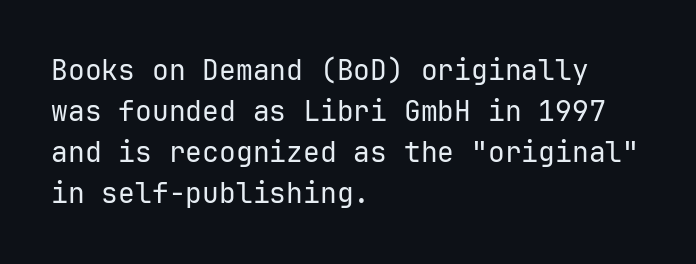
The image shows 28 px regular-weight sans-serif type, upright; set left-aligned, normal line spacing (1.47x), normal letter spacing, not underlined; low stroke contrast and a medium x-height.
